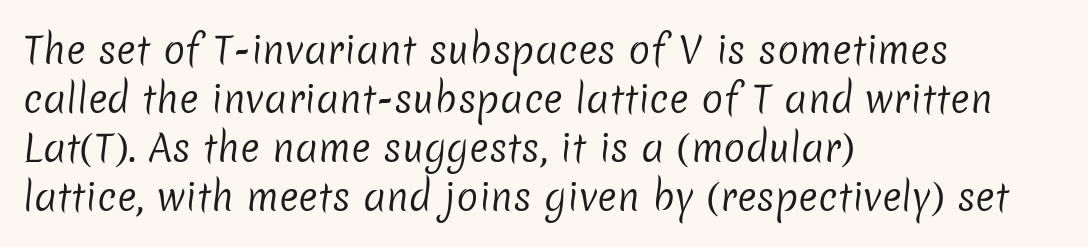
The image shows 37 px regular-weight sans-serif type; set left-aligned, normal line spacing (1.32x), normal letter spacing, not underlined; low stroke contrast and a medium x-height.
